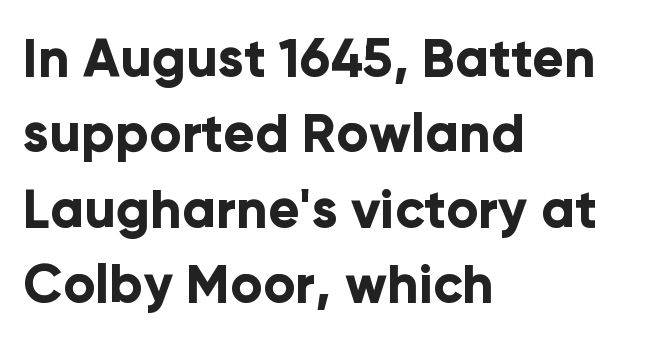
{"serif": "no", "italic": "no", "bold": "yes", "weight": "bold", "width": "normal", "stroke_contrast": "low", "x_height": "medium", "monospaced": "no", "underline": "no", "align": "left", "line_spacing": "normal", "line_spacing_ratio": 1.42, "letter_spacing": "normal", "letter_spacing_em": 0.0, "glyph_px": 53}
